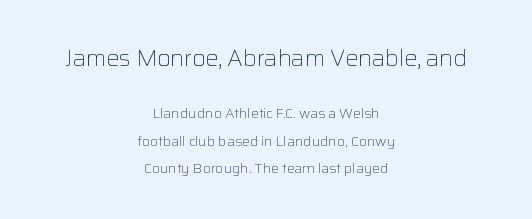
{"italic": "no", "bold": "no", "underline": "no", "align": "center", "line_spacing": "loose", "line_spacing_ratio": 1.95, "letter_spacing": "normal", "letter_spacing_em": 0.0, "larger_block": "first", "size_ratio": 1.64, "glyph_px": 23}
